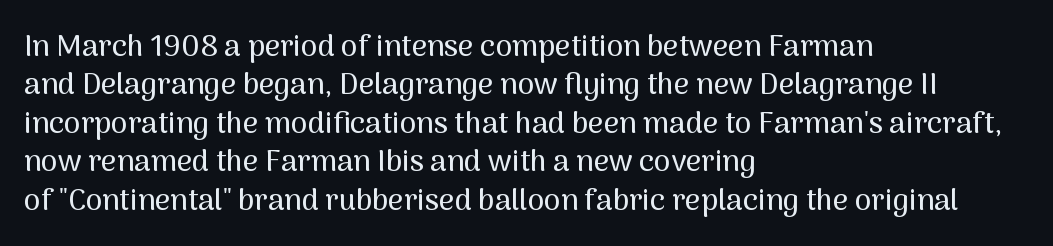
The specimen reads as upright at a glance. Check where the strokes stop: nothing finishes them off — pure sans. These lines are set flush left with a ragged right edge. Successive baselines arrive at the customary interval. Underline: absent.
